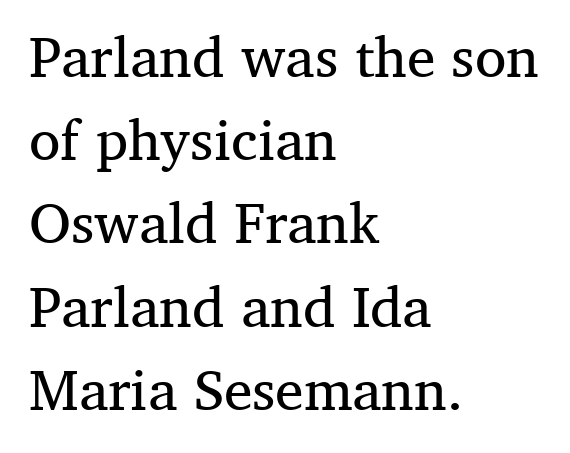
{"serif": "yes", "italic": "no", "bold": "no", "weight": "regular", "width": "normal", "stroke_contrast": "medium", "x_height": "medium", "monospaced": "no", "underline": "no", "align": "left", "line_spacing": "normal", "line_spacing_ratio": 1.46, "letter_spacing": "normal", "letter_spacing_em": 0.0, "glyph_px": 57}
